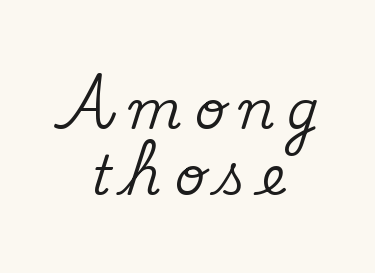
The image shows 53 px serif type; set centered, line spacing 1.24x, unusually wide letter spacing (+0.25 em), not underlined; medium stroke contrast and a small x-height.
